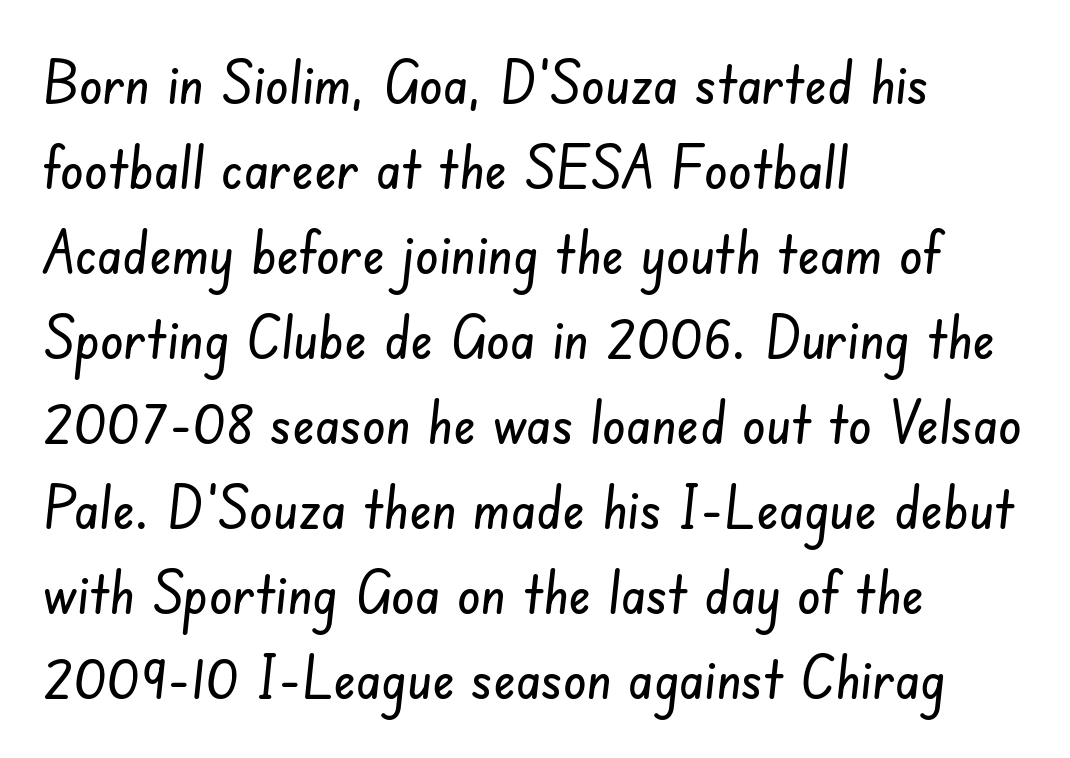
Q: Is the typeface a serif or a sans-serif typeface? A: Sans-serif.
Q: Is the text underlined? A: No.
Q: How is the paragraph aligned? A: Left-aligned.
Q: Is the spacing between letters normal or unusually wide? A: Normal.
Q: Is the spacing between lines tight, normal or loose? A: Normal.
Q: Width (condensed, normal, or wide)? A: Condensed.
Q: Stroke contrast? A: Low.
Q: x-height? A: Small.
Q: Monospaced? A: No.
